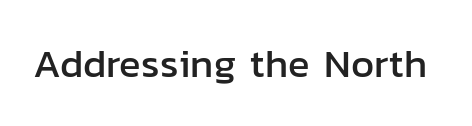
Q: Is the text italic (slanted)? A: No, it is upright.
Q: Is the typeface a serif or a sans-serif typeface? A: Sans-serif.
Q: Is the text underlined? A: No.
Q: Is the spacing between letters normal or unusually wide? A: Normal.
Q: Width (condensed, normal, or wide)? A: Normal.
Q: Stroke contrast? A: Low.
Q: x-height? A: Medium.
Q: Monospaced? A: No.
